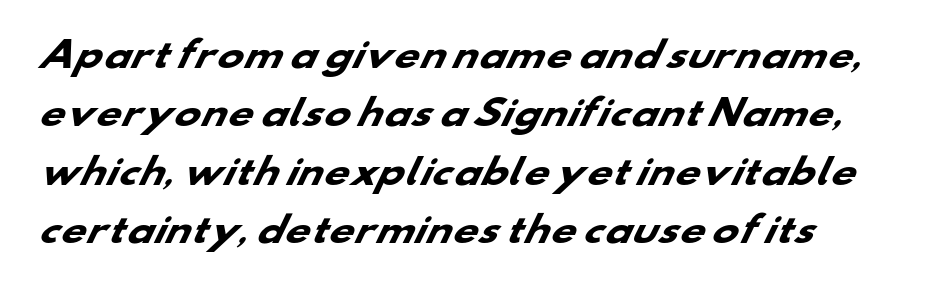
Q: Is the text bold? A: Yes.
Q: Is the typeface a serif or a sans-serif typeface? A: Sans-serif.
Q: Is the text underlined? A: No.
Q: Is the spacing between letters normal or unusually wide? A: Normal.
Q: Is the spacing between lines tight, normal or loose? A: Normal.
Q: Width (condensed, normal, or wide)? A: Wide.
Q: Stroke contrast? A: Low.
Q: x-height? A: Small.
Q: Monospaced? A: No.
